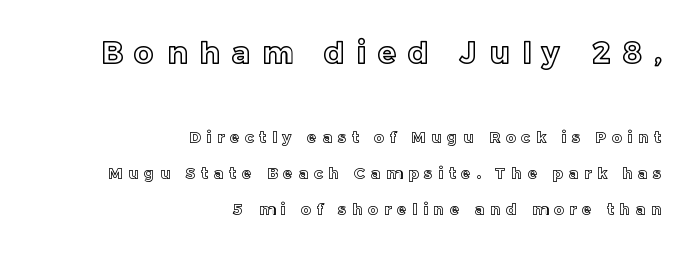
Short and long lines alike share a common ending point at right. Do the characters align in a grid? No, the font is proportional. The leading is generous, giving the passage an open texture. Italic? Not at all — the glyphs are vertical. What stands out about the letter spacing? Its width — letters are far apart. The baseline area is clear.
